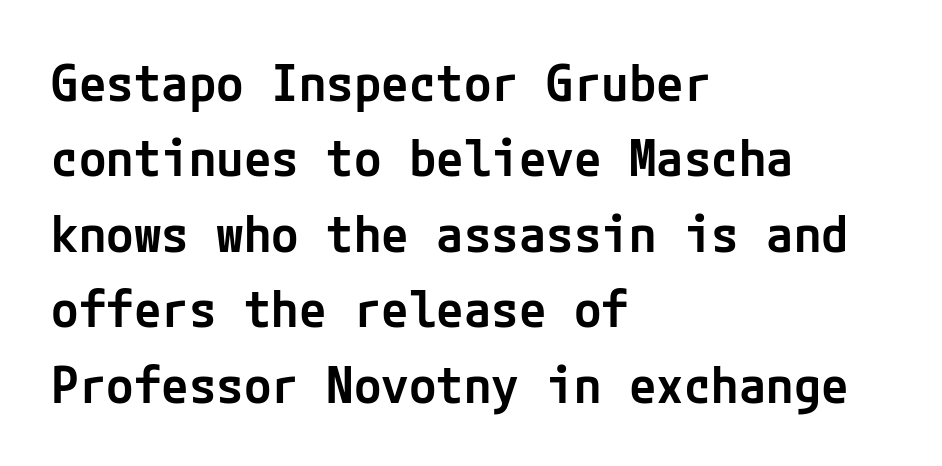
{"serif": "no", "italic": "no", "bold": "semi", "weight": "semibold", "width": "normal", "stroke_contrast": "low", "x_height": "medium", "underline": "no", "align": "left", "line_spacing": "normal", "line_spacing_ratio": 1.51, "letter_spacing": "normal", "letter_spacing_em": 0.0, "glyph_px": 50}
